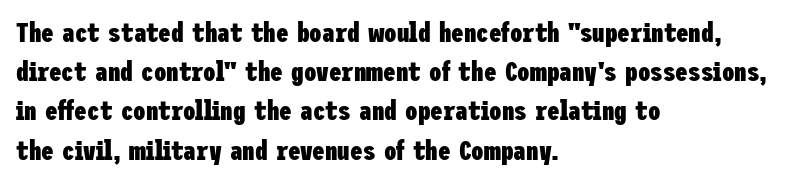
Interline gaps are of average width in this sample. The string is rendered with underlining switched off. Weight: bold. Quick note: not italic, upright. Examine the stroke ends and you'll find no serifs.
